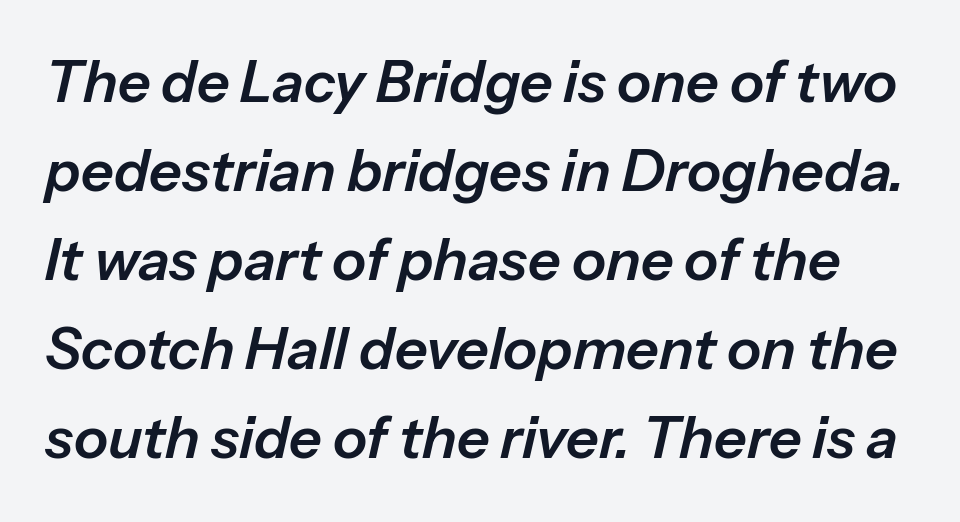
Q: Is the text italic (slanted)? A: Yes, it leans right by about 13 degrees.
Q: Is the text underlined? A: No.
Q: Is the spacing between letters normal or unusually wide? A: Normal.
Q: Is the spacing between lines tight, normal or loose? A: Normal.
Q: Width (condensed, normal, or wide)? A: Normal.
Q: Stroke contrast? A: Low.
Q: x-height? A: Medium.
Q: Monospaced? A: No.
